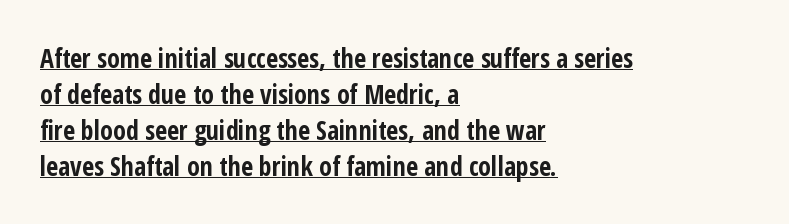
{"italic": "no", "bold": "yes", "underline": "yes", "align": "left", "line_spacing": "normal", "line_spacing_ratio": 1.38, "letter_spacing": "normal", "letter_spacing_em": 0.0, "glyph_px": 26}
